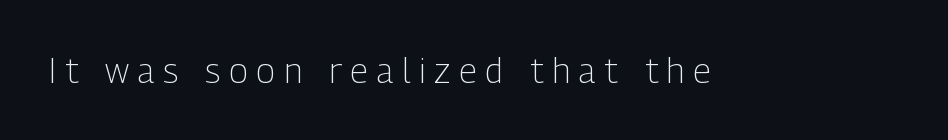
Descenders are the only things crossing below the line. Stem width sits at or under what a default text font uses. This sample uses expanded letter spacing, leaving extra air between glyphs. Typographically, this falls in the sans-serif category.
